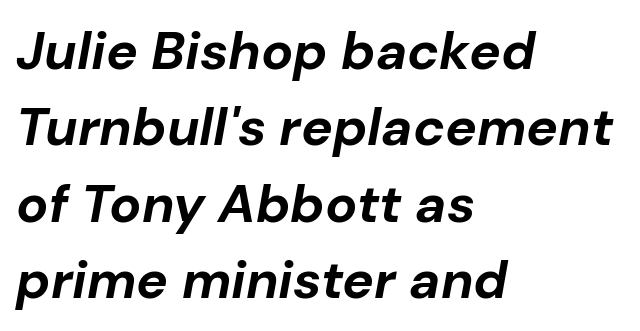
Q: Is the text bold? A: Yes.
Q: Is the text italic (slanted)? A: Yes, it leans right by about 10 degrees.
Q: Is the text underlined? A: No.
Q: How is the paragraph aligned? A: Left-aligned.
Q: Is the spacing between letters normal or unusually wide? A: Normal.
Q: Is the spacing between lines tight, normal or loose? A: Normal.
Q: Width (condensed, normal, or wide)? A: Normal.
Q: Stroke contrast? A: Low.
Q: x-height? A: Medium.
Q: Monospaced? A: No.
